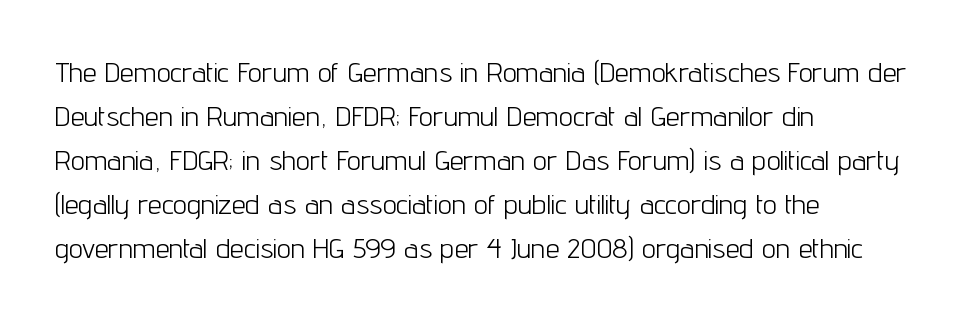
Honestly, the letter spacing is just normal — you wouldn't notice it. The specimen reads as upright at a glance. The leading is moderate, giving the passage an even texture. Varying glyph widths throughout — classic text-font behaviour. One-word summary of the alignment: left.
